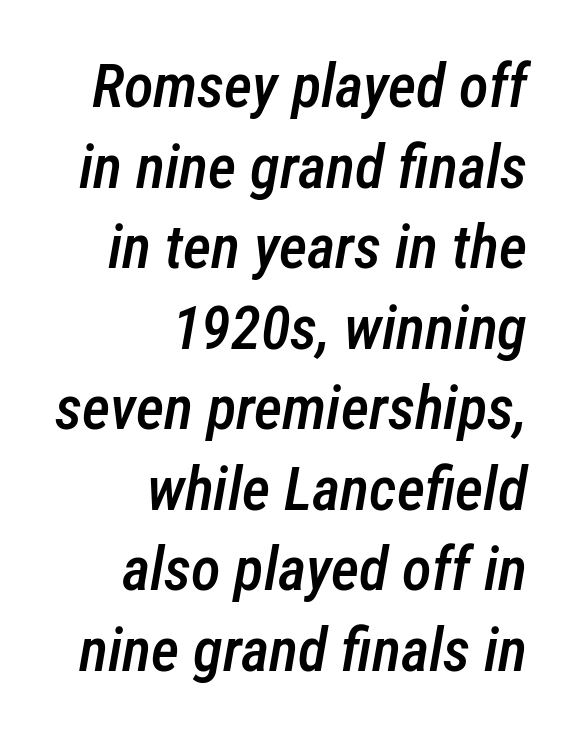
Horizontal bands of white between lines are of average thickness. Is this a fixed-width face? No — the glyphs have proportional, varying widths. Default kerning and tracking; the words read as compact shapes. A bit beefed up — I'd call it semibold rather than bold. In CSS terms this would be text-align: right.
